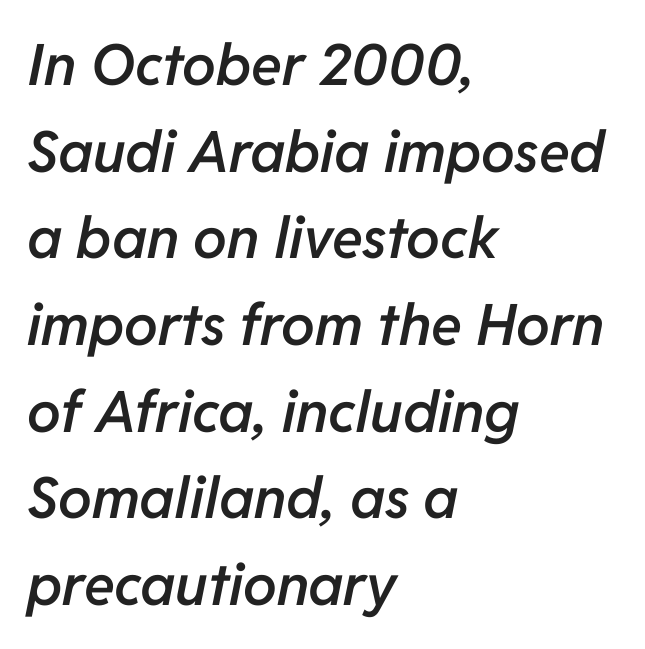
{"italic": "yes", "lean": "right", "slant_degrees": 11, "bold": "semi", "weight": "semibold", "width": "normal", "stroke_contrast": "low", "x_height": "medium", "monospaced": "no", "underline": "no", "align": "left", "line_spacing": "normal", "line_spacing_ratio": 1.52, "letter_spacing": "normal", "letter_spacing_em": 0.0, "glyph_px": 57}
